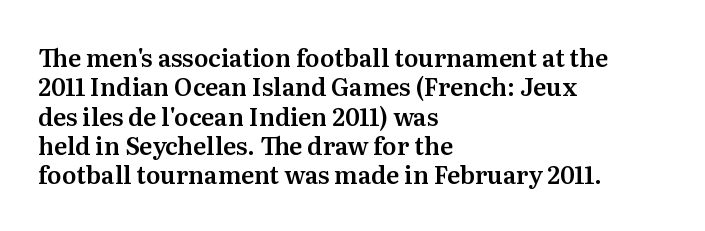
The lettering stays uniformly vertical, giving the passage a roman look. The letterforms sit shoulder to shoulder at normal distance. The setting favours the left margin, as ordinary paragraphs usually do. Decoration check: the copy has no underline.
